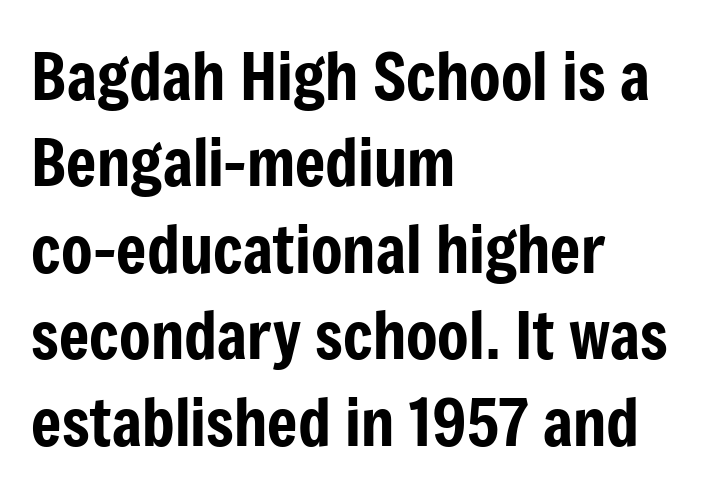
Q: Is the text italic (slanted)? A: No, it is upright.
Q: Is the typeface a serif or a sans-serif typeface? A: Sans-serif.
Q: Is the text underlined? A: No.
Q: How is the paragraph aligned? A: Left-aligned.
Q: Is the spacing between letters normal or unusually wide? A: Normal.
Q: Is the spacing between lines tight, normal or loose? A: Normal.
Q: Width (condensed, normal, or wide)? A: Condensed.
Q: Stroke contrast? A: Low.
Q: x-height? A: Medium.
Q: Monospaced? A: No.
